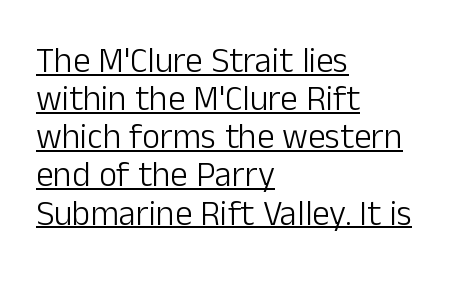
The image shows 35 px light sans-serif type, upright; set left-aligned, tight line spacing (1.09x), normal letter spacing, underlined; low stroke contrast and a medium x-height.
